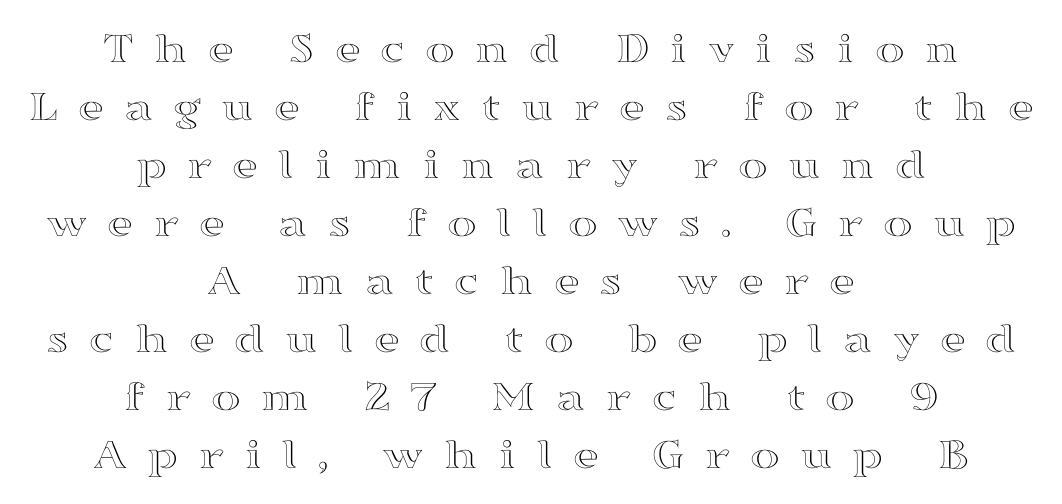
The image shows 45 px wide type, upright; set centered, normal line spacing (1.29x), unusually wide letter spacing (+0.44 em), not underlined; a medium x-height.
